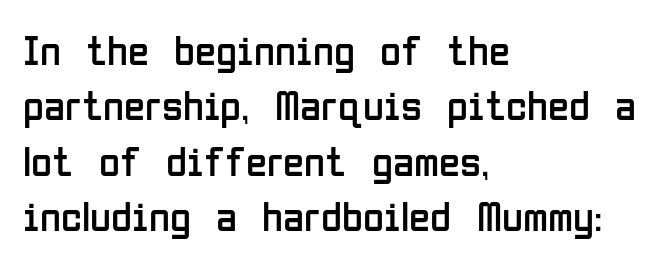
Q: Is the text bold? A: No.
Q: Is the text italic (slanted)? A: No, it is upright.
Q: Is the typeface a serif or a sans-serif typeface? A: Sans-serif.
Q: Is the text underlined? A: No.
Q: How is the paragraph aligned? A: Left-aligned.
Q: Is the spacing between letters normal or unusually wide? A: Normal.
Q: Is the spacing between lines tight, normal or loose? A: Normal.
Q: Width (condensed, normal, or wide)? A: Condensed.
Q: Stroke contrast? A: Low.
Q: x-height? A: Medium.
Q: Monospaced? A: No.
